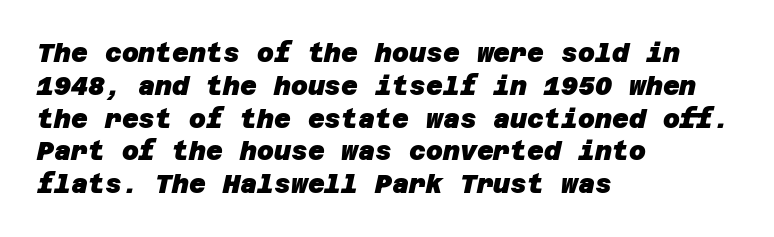
The image shows 26 px bold type; set left-aligned, normal line spacing (1.26x), normal letter spacing, not underlined.
